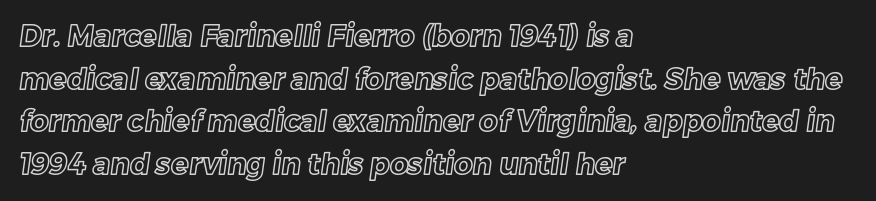
The image shows 29 px text type; set left-aligned, normal line spacing (1.47x), normal letter spacing, not underlined; a medium x-height.
